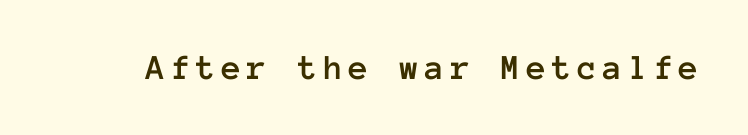
In terms of posture, this sample is upright. The passage shown is typed in a monospace face where columns stay perfectly aligned. Quick note: underline off.
